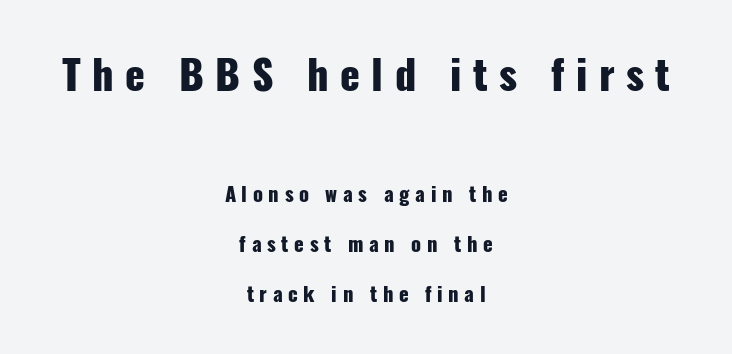
{"serif": "no", "italic": "no", "bold": "yes", "weight": "heavy", "width": "condensed", "stroke_contrast": "low", "x_height": "medium", "monospaced": "no", "underline": "no", "align": "center", "line_spacing": "loose", "line_spacing_ratio": 2.48, "letter_spacing": "wide", "letter_spacing_em": 0.28, "larger_block": "first", "size_ratio": 2.05, "glyph_px": 41}
